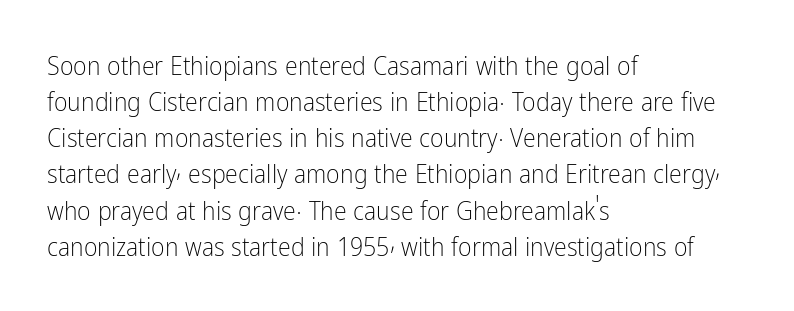
Q: Is the text bold? A: No.
Q: Is the text italic (slanted)? A: No, it is upright.
Q: Is the text underlined? A: No.
Q: How is the paragraph aligned? A: Left-aligned.
Q: Is the spacing between letters normal or unusually wide? A: Normal.
Q: Is the spacing between lines tight, normal or loose? A: Normal.
